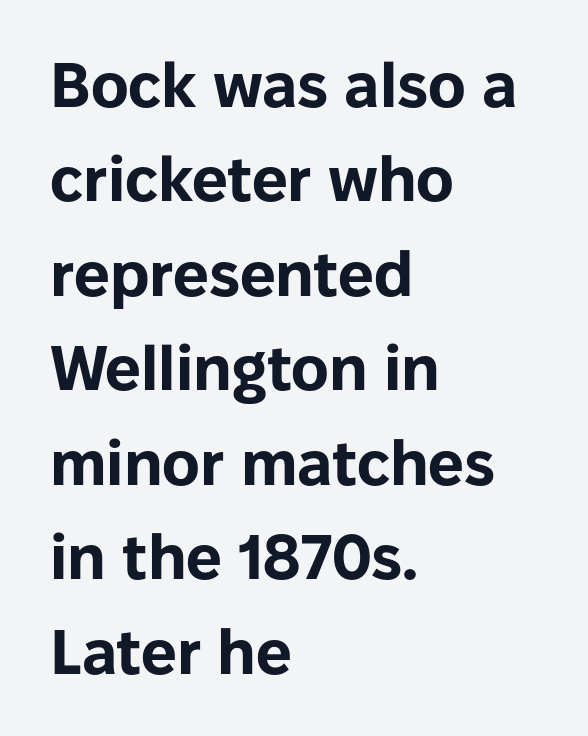
{"serif": "no", "italic": "no", "bold": "yes", "weight": "bold", "width": "normal", "stroke_contrast": "low", "x_height": "medium", "monospaced": "no", "underline": "no", "align": "left", "line_spacing": "normal", "line_spacing_ratio": 1.5, "letter_spacing": "normal", "letter_spacing_em": 0.0, "glyph_px": 63}
